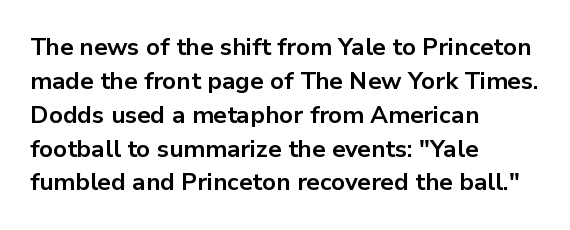
The image shows 24 px bold type, upright; set left-aligned, normal line spacing (1.41x), normal letter spacing, not underlined.
